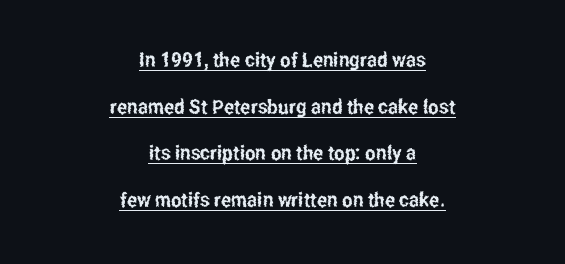
Compared with a flush-left layout, this one balances lines on the center instead. Compared with typical paragraphs, the rows here are farther apart. Students, note that the glyphs here touch the page at normal intervals. Quick note: underline on.
